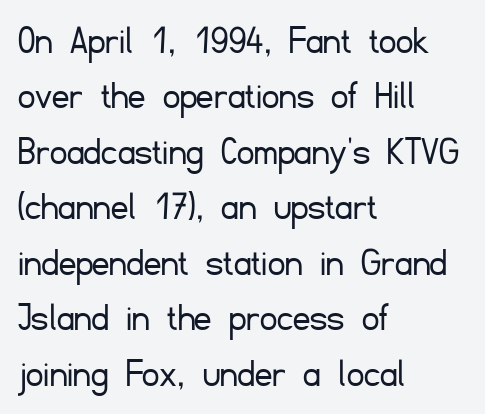
The image shows 42 px light sans-serif type, upright; set left-aligned, normal line spacing (1.32x), normal letter spacing, not underlined; low stroke contrast and a small x-height.
